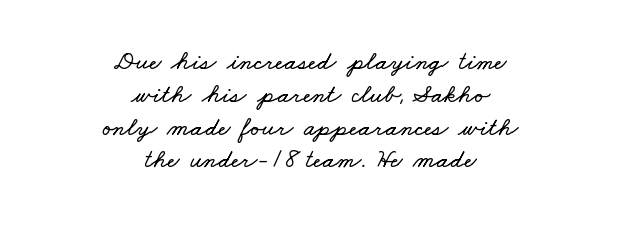
The image shows 26 px text type; set centered, normal line spacing (1.26x), normal letter spacing, not underlined.
